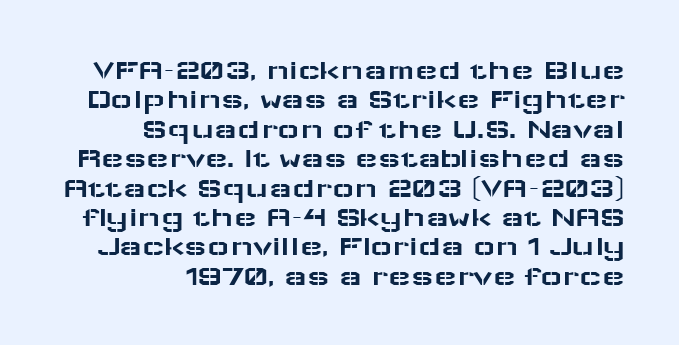
Quick note: underline off. The font's upright variant was chosen for this text. Short note: letters normally spaced. A flush-right, rag-left setting is used for this passage. Successive baselines arrive quickly, one right under another.
